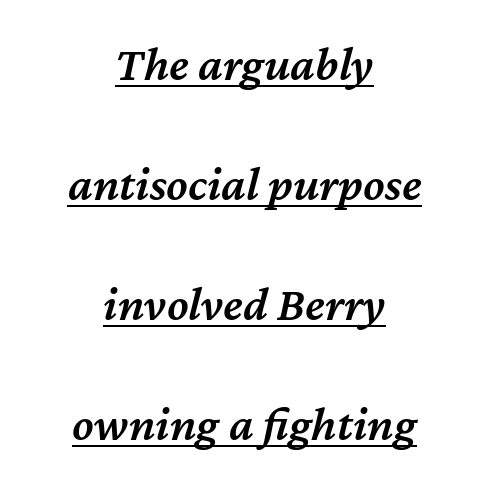
{"italic": "yes", "lean": "right", "slant_degrees": 12, "bold": "semi", "weight": "semibold", "width": "normal", "stroke_contrast": "medium", "x_height": "medium", "monospaced": "no", "underline": "yes", "align": "center", "line_spacing": "loose", "line_spacing_ratio": 2.45, "letter_spacing": "normal", "letter_spacing_em": 0.0, "glyph_px": 49}
